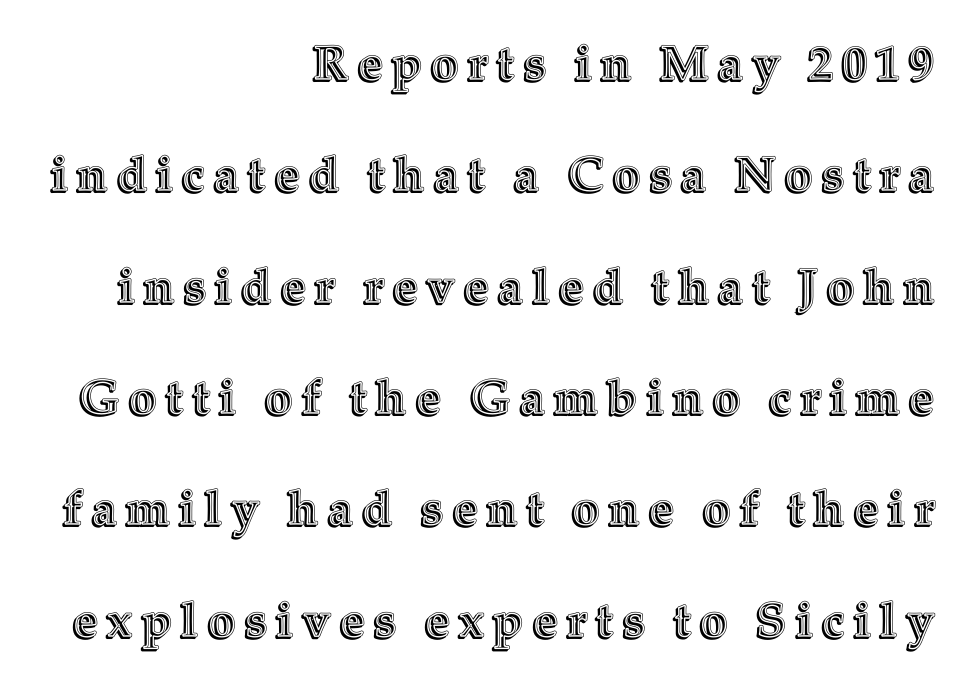
Caption: multi-line text, flush right, ragged left. Quick note: not italic, upright. Baseline-to-baseline distance is far greater than the letter height. Display-style spreading of the glyphs; the letterfit is very open.
